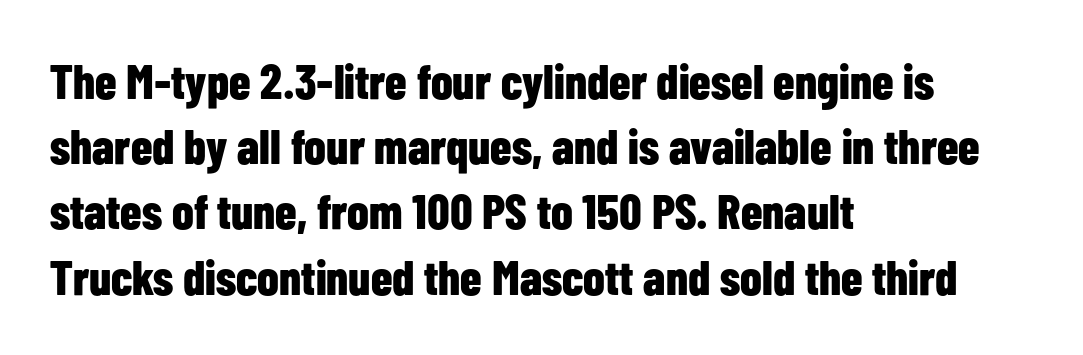
The image shows 49 px bold, condensed sans-serif type, upright; set left-aligned, normal line spacing (1.33x), normal letter spacing, not underlined; low stroke contrast and a medium x-height.
